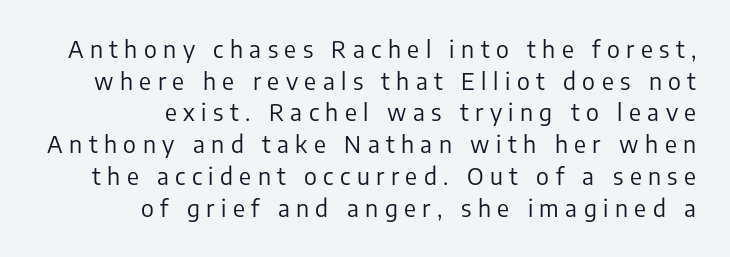
The image shows 23 px text type, upright; set right-aligned, normal line spacing (1.38x), unusually wide letter spacing (+0.28 em), not underlined.
